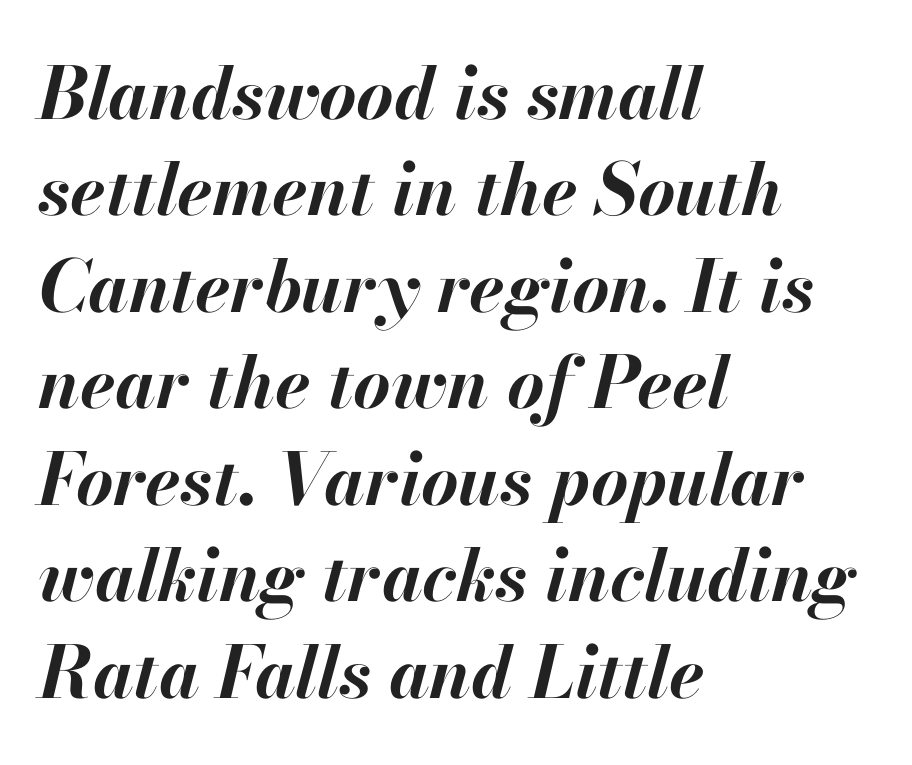
The image shows 72 px bold type, italic (leaning right); set left-aligned, normal line spacing (1.34x), normal letter spacing, not underlined; high stroke contrast and a small x-height.
